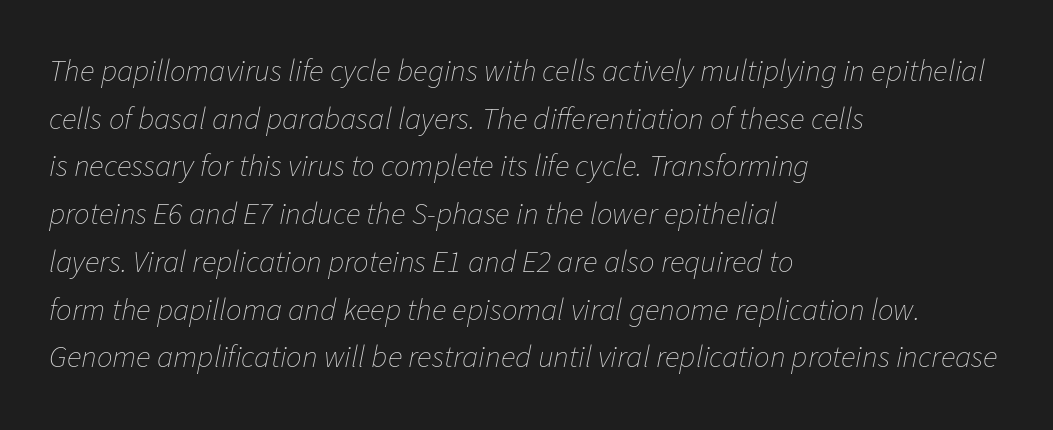
This is oblique type, the kind used for emphasis or titles. The foot of each line stays bare and open. Unbolded letterforms with no extra heft. Leading: standard.
